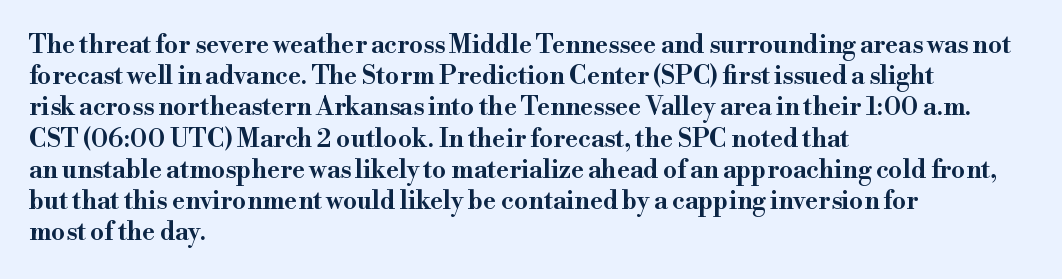
If you drew a line through each stem, it would be perfectly vertical. Leading: standard. The setting favours the left margin, as ordinary paragraphs usually do. Nobody touched the tracking dial on this one. Lines of text with bare space underneath.
